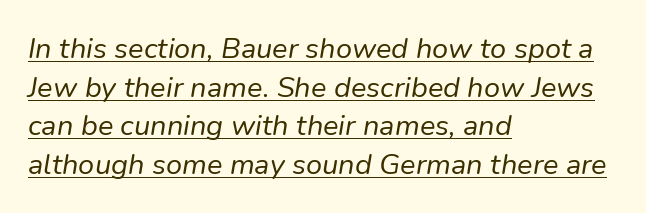
These glyphs show unthickened strokes, regular width or finer. Each letter keeps its own natural width here, so spacing adapts to shape. This sample uses an oblique cut, with every glyph tilted off the vertical. Normally led — the rows are evenly, conventionally spaced. Standard letterfit; no display-style spreading of the glyphs.
